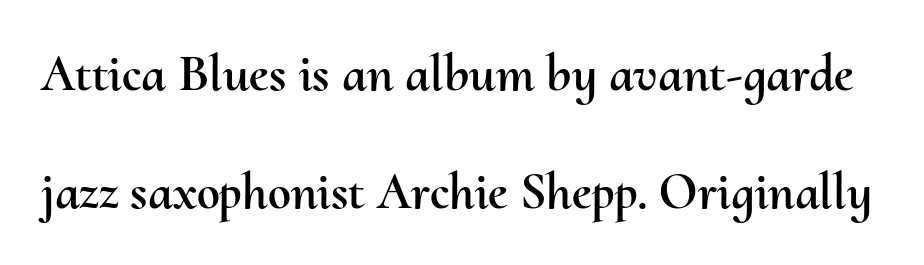
Q: Is the text italic (slanted)? A: No, it is upright.
Q: Is the text underlined? A: No.
Q: Is the spacing between letters normal or unusually wide? A: Normal.
Q: Is the spacing between lines tight, normal or loose? A: Loose.
Q: Width (condensed, normal, or wide)? A: Normal.
Q: Stroke contrast? A: Medium.
Q: x-height? A: Small.
Q: Monospaced? A: No.
